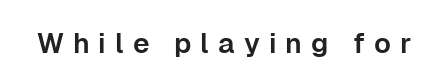
In terms of posture, this sample is upright. Varying glyph widths throughout — classic text-font behaviour. Classification — sans serif. Is the letter spacing exaggerated? Yes — the characters are pushed far apart. Letters rest on an invisible, unmarked baseline.
